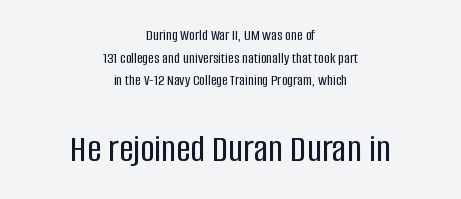
The image shows 40 px condensed sans-serif type, upright; set centered, normal line spacing (1.42x), normal letter spacing, not underlined; the second (bottom) block is 2.5x larger; low stroke contrast and a large x-height.
